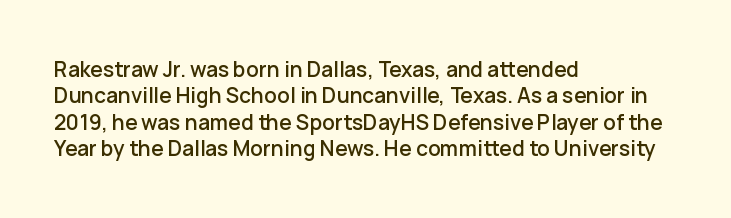
Q: Is the text italic (slanted)? A: No, it is upright.
Q: Is the text underlined? A: No.
Q: How is the paragraph aligned? A: Left-aligned.
Q: Is the spacing between letters normal or unusually wide? A: Normal.
Q: Is the spacing between lines tight, normal or loose? A: Normal.
